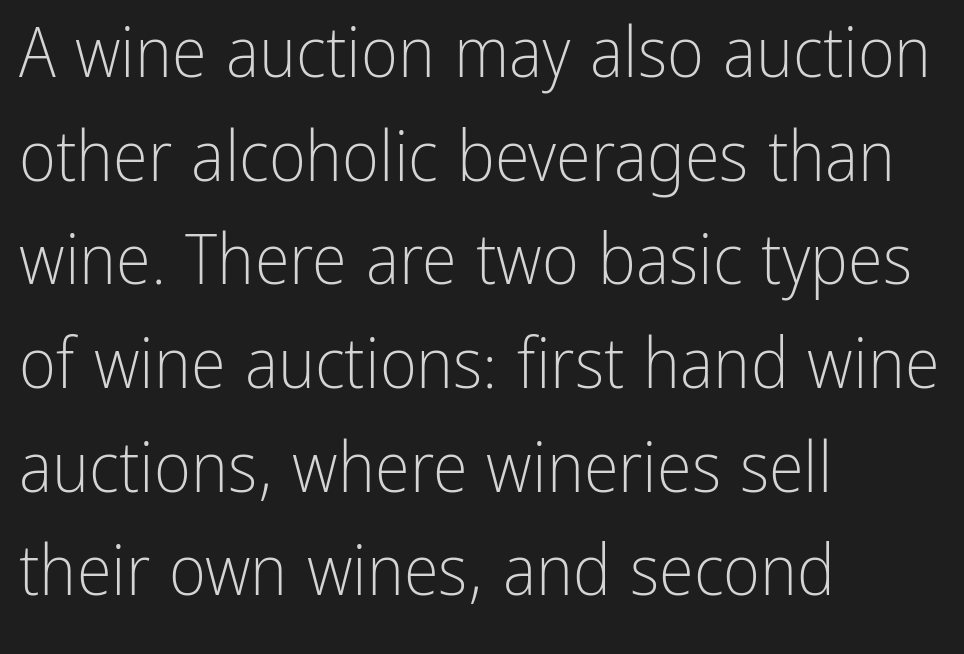
{"serif": "no", "italic": "no", "bold": "no", "weight": "light", "width": "condensed", "stroke_contrast": "low", "x_height": "medium", "monospaced": "no", "underline": "no", "align": "left", "line_spacing": "normal", "line_spacing_ratio": 1.46, "letter_spacing": "normal", "letter_spacing_em": 0.0, "glyph_px": 71}
